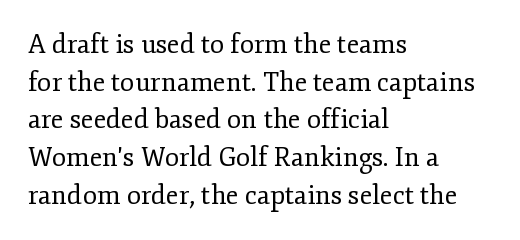
{"italic": "no", "bold": "no", "underline": "no", "align": "left", "line_spacing": "normal", "line_spacing_ratio": 1.45, "letter_spacing": "normal", "letter_spacing_em": 0.0, "glyph_px": 26}
